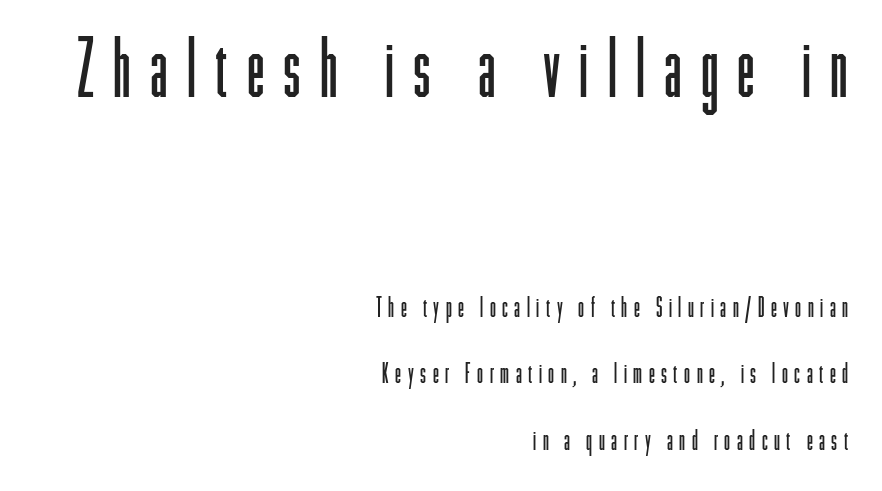
The image shows 80 px light, condensed sans-serif type, upright; set right-aligned, loose line spacing (2.47x), unusually wide letter spacing (+0.24 em), not underlined; the first (top) block is 2.96x larger; low stroke contrast and a medium x-height.
